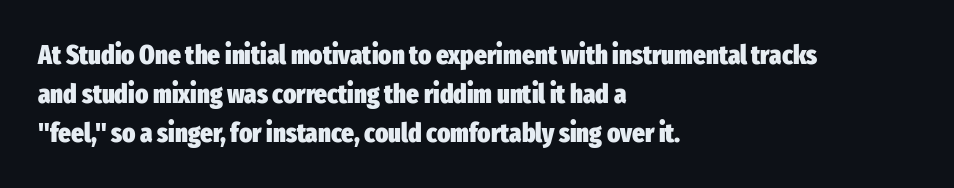
Q: Is the text bold? A: Yes.
Q: Is the text italic (slanted)? A: No, it is upright.
Q: Is the text underlined? A: No.
Q: How is the paragraph aligned? A: Left-aligned.
Q: Is the spacing between letters normal or unusually wide? A: Normal.
Q: Is the spacing between lines tight, normal or loose? A: Normal.
